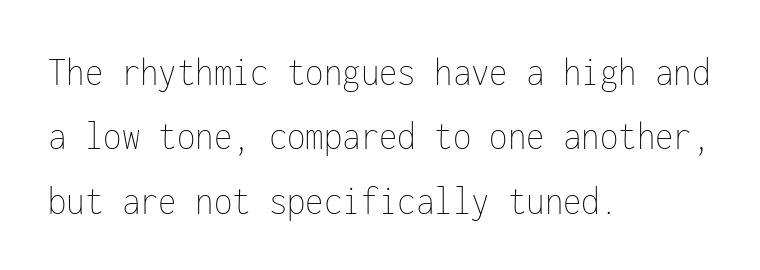
The image shows 42 px thin, condensed type, upright, monospaced; set left-aligned, normal line spacing (1.53x), normal letter spacing, not underlined; low stroke contrast and a medium x-height.
